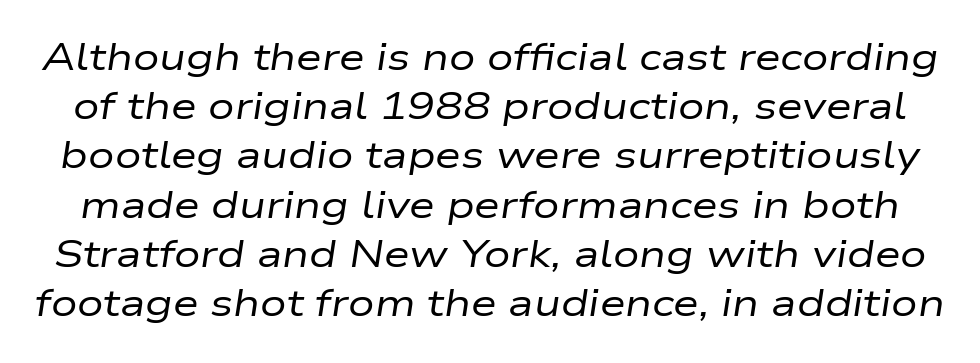
The image shows 37 px regular-weight, wide type, italic (leaning right); set normal line spacing (1.33x), normal letter spacing, not underlined; low stroke contrast and a medium x-height.
